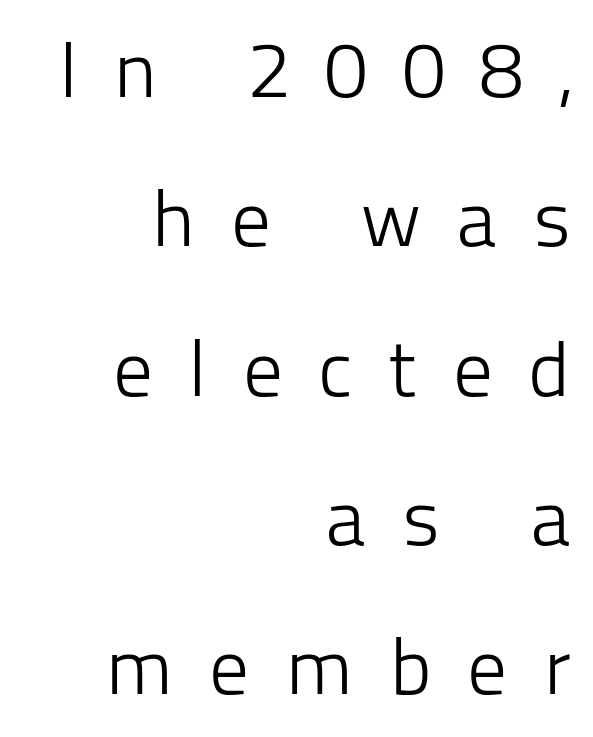
The image shows 79 px light sans-serif type, upright; set right-aligned, line spacing 1.89x, unusually wide letter spacing (+0.45 em), not underlined; low stroke contrast and a medium x-height.
